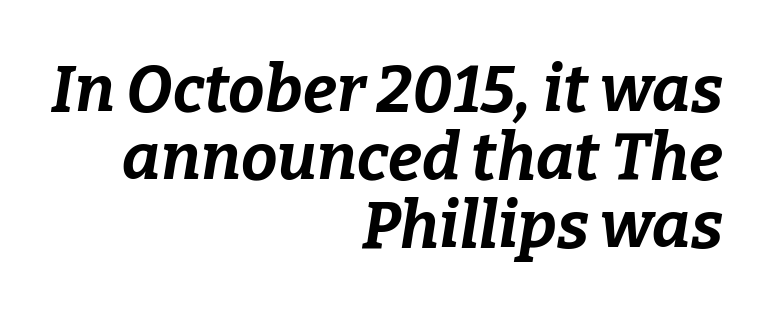
The image shows 65 px bold type, italic (leaning right); set right-aligned, tight line spacing (1.05x), normal letter spacing, not underlined; low stroke contrast and a medium x-height.
